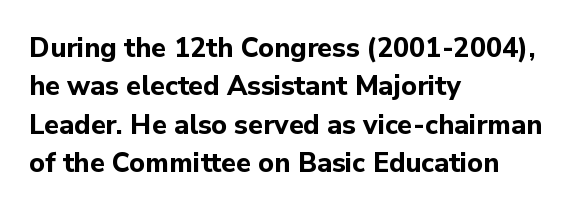
Q: Is the text bold? A: Yes.
Q: Is the text italic (slanted)? A: No, it is upright.
Q: Is the text underlined? A: No.
Q: How is the paragraph aligned? A: Left-aligned.
Q: Is the spacing between letters normal or unusually wide? A: Normal.
Q: Is the spacing between lines tight, normal or loose? A: Normal.
